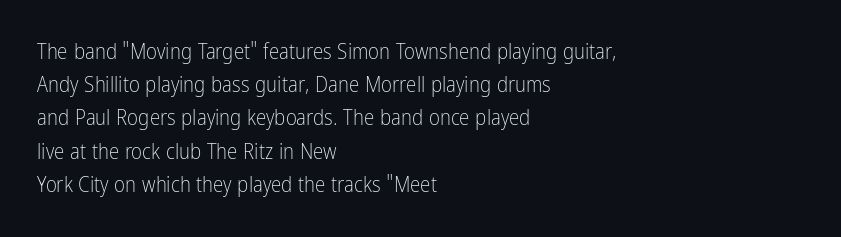
The face looks like a standard text weight, possibly lighter. Short and long lines alike share a common starting point at left. Vertically, the passage feels balanced, rows spaced as you'd expect. A bare baseline throughout the passage. Here the glyphs are tracked normally, forming tight word shapes.
